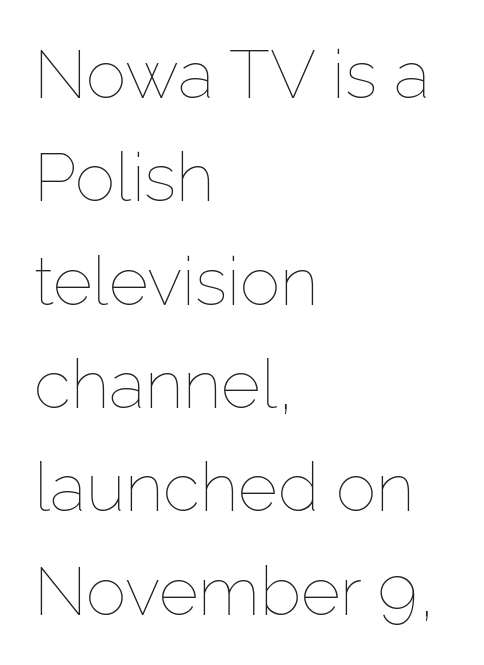
These lines are set flush left with a ragged right edge. The glyphs are unaccompanied by any horizontal stroke below them. Standard letterfit; no display-style spreading of the glyphs. Notice how the stems are strictly vertical — no italics here.
